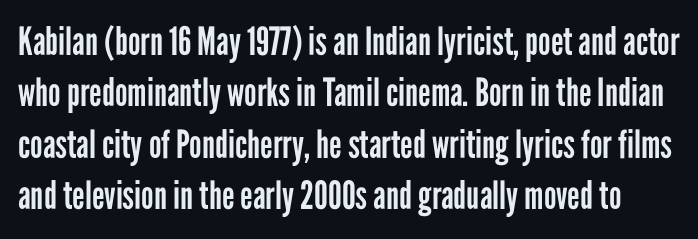
This is the regular roman posture of the typeface. A typesetter would label this face a sans. Counters stay open thanks to moderate or lighter strokes. In terms of letterspacing, this is plain default setting.
